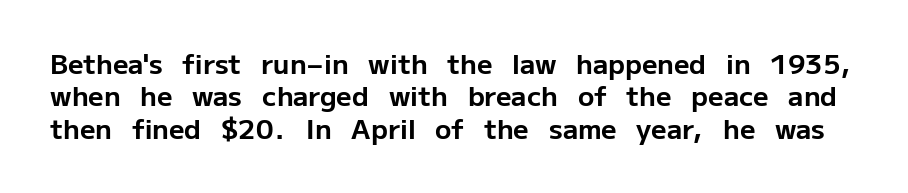
Descender tails drop into unmarked territory. Here the glyphs are tracked normally, forming tight word shapes. No italicization has been applied; the sample stays upright. Look at the stroke-to-counter ratio: heavy, a bold.
